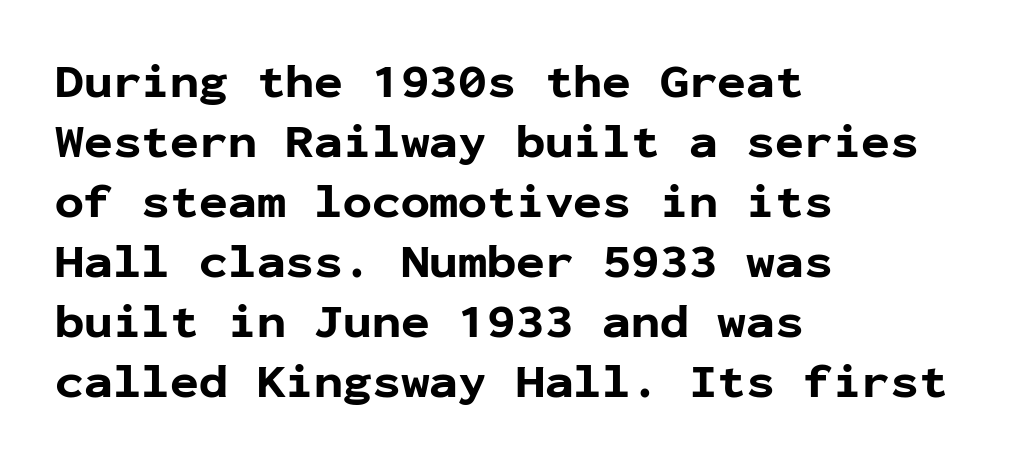
{"serif": "no", "italic": "no", "bold": "yes", "weight": "bold", "width": "normal", "stroke_contrast": "low", "x_height": "medium", "monospaced": "yes", "underline": "no", "align": "left", "line_spacing": "normal", "line_spacing_ratio": 1.25, "letter_spacing": "normal", "letter_spacing_em": 0.0, "glyph_px": 48}
